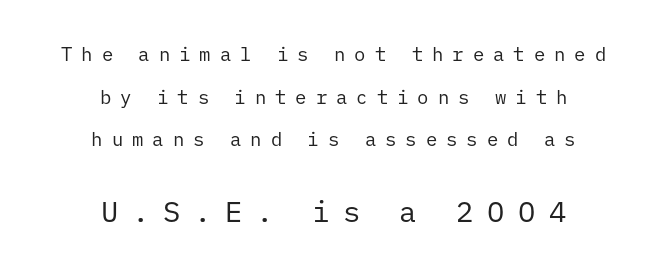
{"serif": "no", "italic": "no", "bold": "no", "weight": "regular", "width": "normal", "stroke_contrast": "low", "x_height": "medium", "monospaced": "yes", "underline": "no", "align": "center", "line_spacing": "loose", "line_spacing_ratio": 2.25, "letter_spacing": "wide", "letter_spacing_em": 0.47, "larger_block": "second", "size_ratio": 1.53, "glyph_px": 29}
